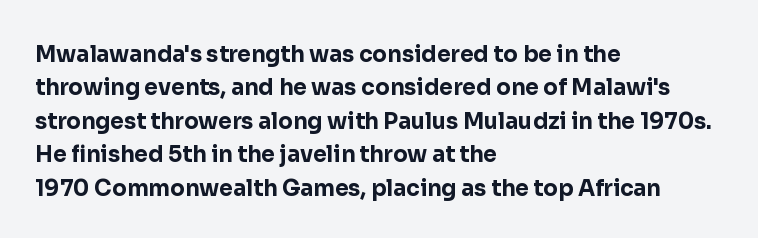
{"italic": "no", "bold": "yes", "underline": "no", "align": "left", "line_spacing": "normal", "line_spacing_ratio": 1.52, "letter_spacing": "normal", "letter_spacing_em": 0.0, "glyph_px": 22}
